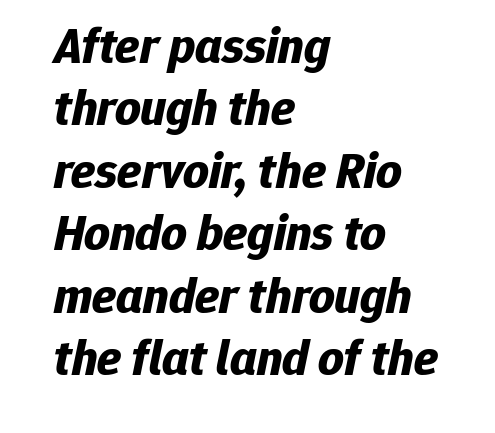
Q: Is the text bold? A: Yes.
Q: Is the text italic (slanted)? A: Yes, it leans right by about 12 degrees.
Q: Is the text underlined? A: No.
Q: How is the paragraph aligned? A: Left-aligned.
Q: Is the spacing between letters normal or unusually wide? A: Normal.
Q: Is the spacing between lines tight, normal or loose? A: Normal.
Q: Width (condensed, normal, or wide)? A: Normal.
Q: Stroke contrast? A: Low.
Q: x-height? A: Medium.
Q: Monospaced? A: No.
